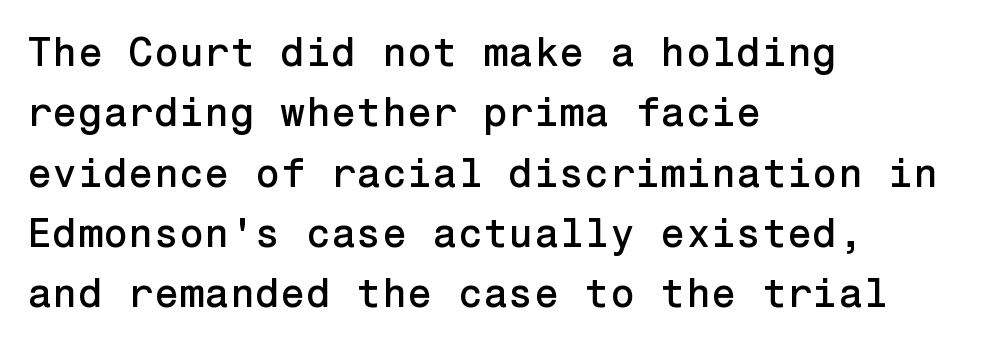
Q: Is the text italic (slanted)? A: No, it is upright.
Q: Is the typeface a serif or a sans-serif typeface? A: Sans-serif.
Q: Is the text underlined? A: No.
Q: How is the paragraph aligned? A: Left-aligned.
Q: Is the spacing between letters normal or unusually wide? A: Normal.
Q: Is the spacing between lines tight, normal or loose? A: Normal.
Q: Width (condensed, normal, or wide)? A: Normal.
Q: Stroke contrast? A: Low.
Q: x-height? A: Medium.
